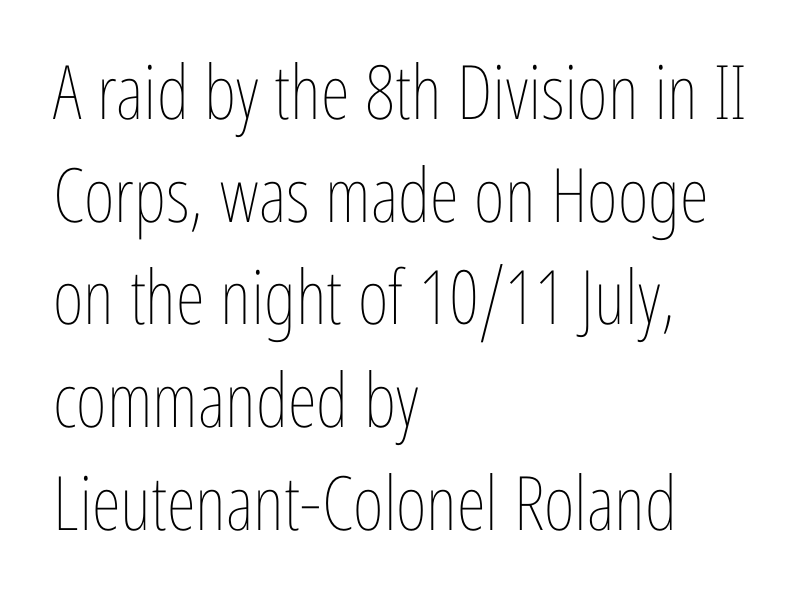
Q: Is the text bold? A: No.
Q: Is the text italic (slanted)? A: No, it is upright.
Q: Is the text underlined? A: No.
Q: How is the paragraph aligned? A: Left-aligned.
Q: Is the spacing between letters normal or unusually wide? A: Normal.
Q: Is the spacing between lines tight, normal or loose? A: Normal.
Q: Width (condensed, normal, or wide)? A: Condensed.
Q: Stroke contrast? A: Low.
Q: x-height? A: Medium.
Q: Monospaced? A: No.
